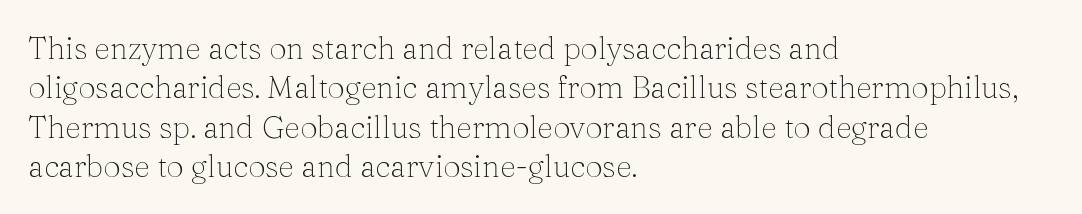
Q: Is the text bold? A: No.
Q: Is the text italic (slanted)? A: No, it is upright.
Q: Is the typeface a serif or a sans-serif typeface? A: Serif.
Q: Is the text underlined? A: No.
Q: How is the paragraph aligned? A: Left-aligned.
Q: Is the spacing between letters normal or unusually wide? A: Normal.
Q: Is the spacing between lines tight, normal or loose? A: Normal.
Q: Width (condensed, normal, or wide)? A: Normal.
Q: Stroke contrast? A: Medium.
Q: x-height? A: Medium.
Q: Monospaced? A: No.
